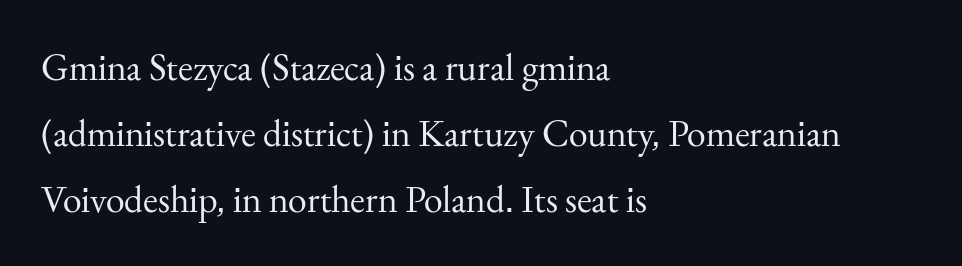
Q: Is the text bold? A: No.
Q: Is the text italic (slanted)? A: No, it is upright.
Q: Is the typeface a serif or a sans-serif typeface? A: Serif.
Q: Is the text underlined? A: No.
Q: How is the paragraph aligned? A: Left-aligned.
Q: Is the spacing between letters normal or unusually wide? A: Normal.
Q: Width (condensed, normal, or wide)? A: Normal.
Q: Stroke contrast? A: Medium.
Q: x-height? A: Small.
Q: Monospaced? A: No.
